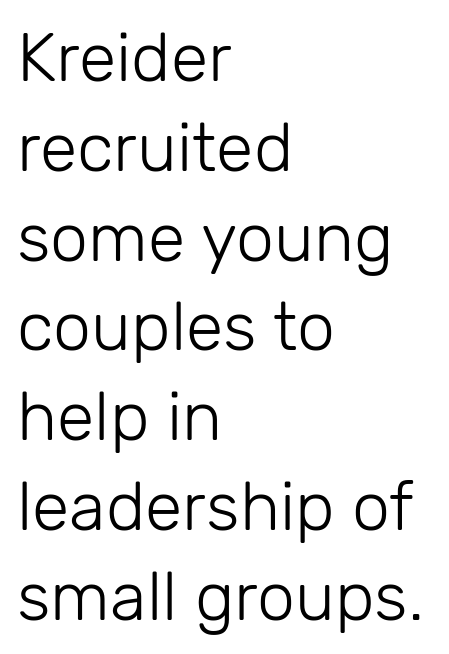
How are the letters spaced? Ordinarily, with no added tracking. The line-height multiplier appears to be the usual default. When letters stand straight like this, we call the style roman or upright. On a weight scale, this lands at 450 or below.
